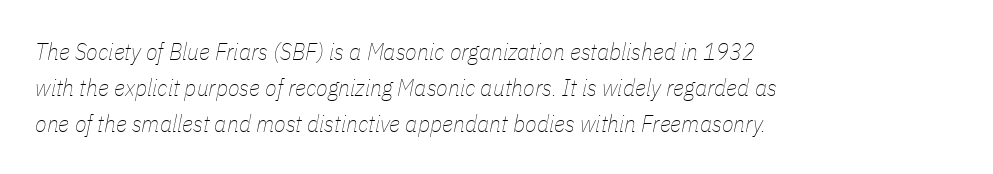
Q: Is the text bold? A: No.
Q: Is the text italic (slanted)? A: Yes, it leans right by about 11 degrees.
Q: Is the text underlined? A: No.
Q: How is the paragraph aligned? A: Left-aligned.
Q: Is the spacing between letters normal or unusually wide? A: Normal.
Q: Is the spacing between lines tight, normal or loose? A: Normal.
